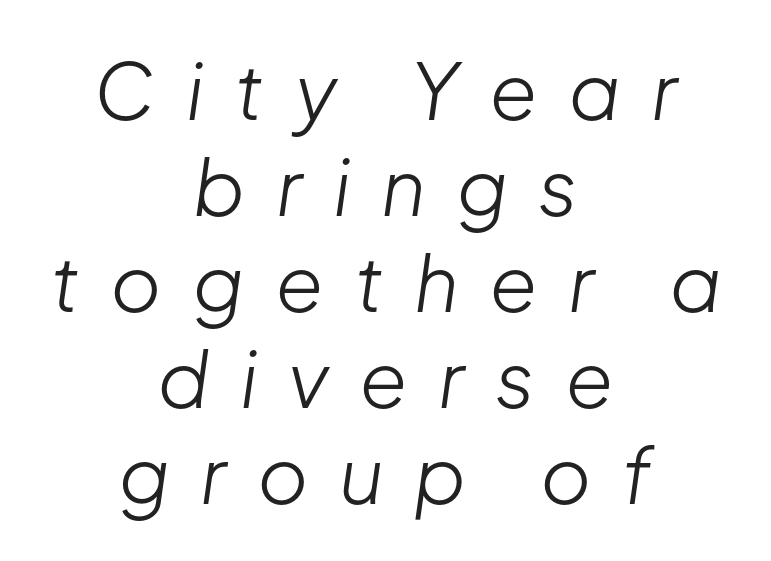
The image shows 78 px light type, italic (leaning right); set centered, line spacing 1.23x, unusually wide letter spacing (+0.39 em), not underlined; low stroke contrast and a medium x-height.
